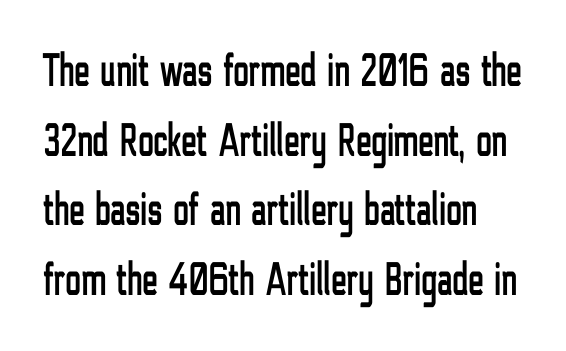
The image shows 47 px condensed sans-serif type, upright; set normal line spacing (1.48x), normal letter spacing, not underlined; low stroke contrast and a medium x-height.
